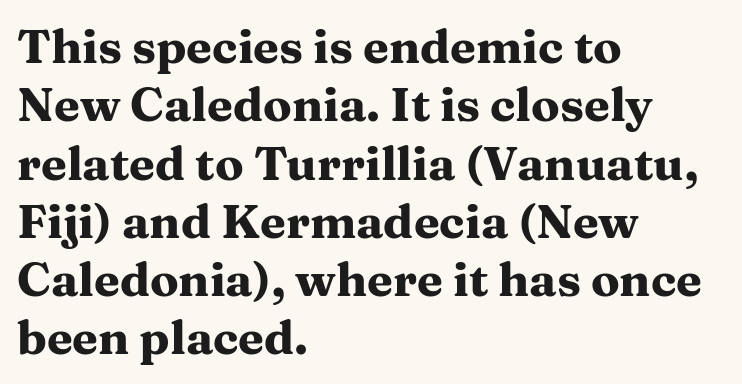
The image shows 47 px heavy, wide serif type, upright; set left-aligned, line spacing 1.24x, normal letter spacing, not underlined; medium stroke contrast and a medium x-height.
